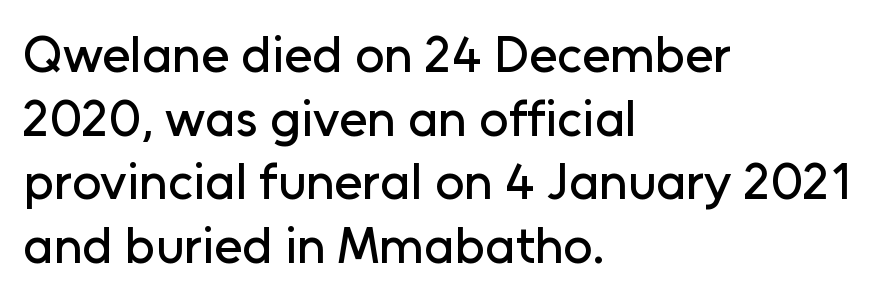
The image shows 51 px sans-serif type, upright; set left-aligned, normal line spacing (1.25x), normal letter spacing, not underlined; low stroke contrast and a medium x-height.
